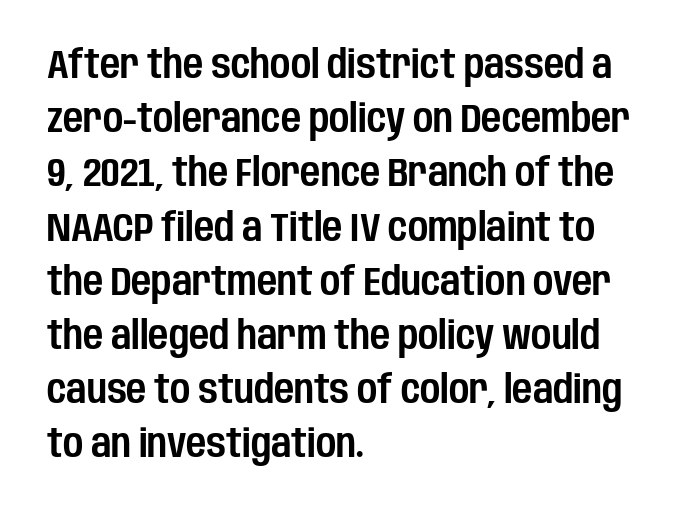
{"serif": "no", "italic": "no", "width": "condensed", "stroke_contrast": "low", "x_height": "large", "monospaced": "no", "underline": "no", "align": "left", "line_spacing": "normal", "line_spacing_ratio": 1.39, "letter_spacing": "normal", "letter_spacing_em": 0.0, "glyph_px": 39}
